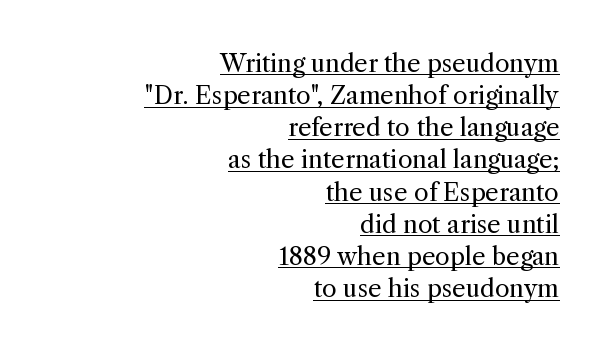
Q: Is the text bold? A: No.
Q: Is the text italic (slanted)? A: No, it is upright.
Q: Is the text underlined? A: Yes.
Q: How is the paragraph aligned? A: Right-aligned.
Q: Is the spacing between letters normal or unusually wide? A: Normal.
Q: Is the spacing between lines tight, normal or loose? A: Normal.
